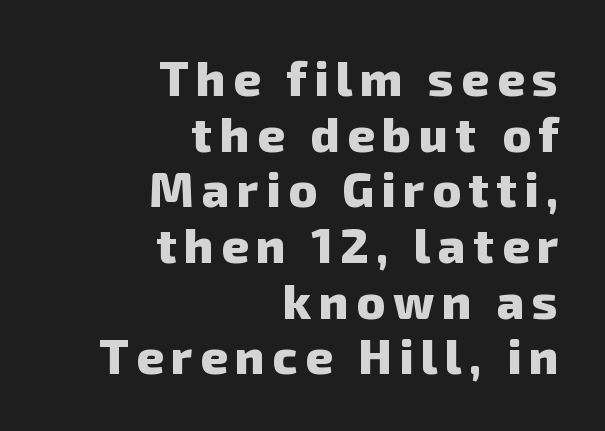
To sum up the face: it is a sans, with no serifs. Here the designer chose a conventional face with non-uniform glyph widths. The ragged edge is on the left, which tells us the setting is flush right. The gap between lines stays unmarked. Does the weight exceed regular? Yes, all the way to bold.
